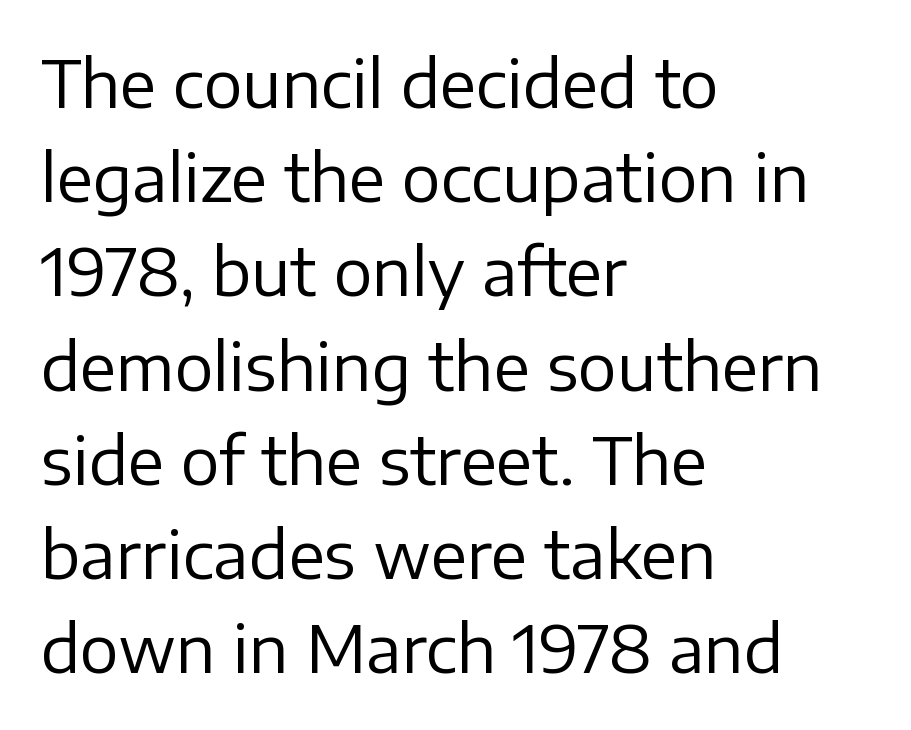
Type without underlining. Layout note: lines flush left. Notice how descenders clear the ascenders below comfortably — that's standard leading. These glyphs show unthickened strokes, regular width or finer.
